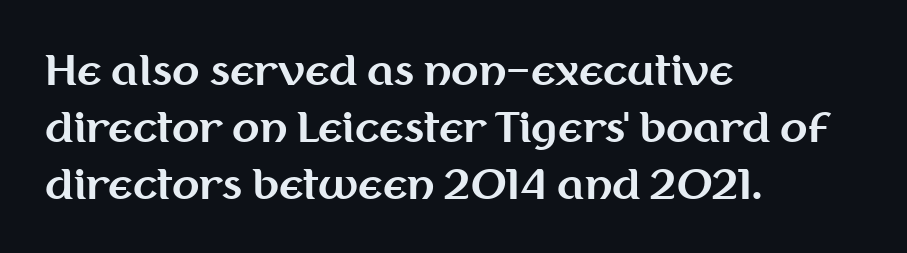
Note the varied advance widths — an 'i' is clearly narrower than an 'm'. You could call the tracking neutral — neither tight nor loose. Line beginnings align vertically; line endings do not. In terms of posture, this sample is upright.
